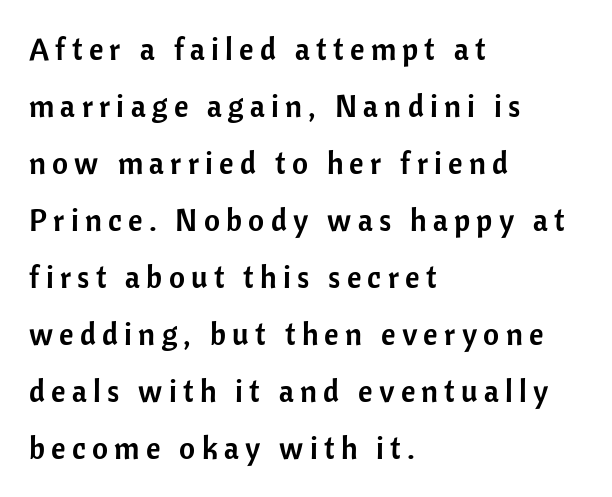
Q: Is the text italic (slanted)? A: No, it is upright.
Q: Is the typeface a serif or a sans-serif typeface? A: Sans-serif.
Q: Is the text underlined? A: No.
Q: How is the paragraph aligned? A: Left-aligned.
Q: Is the spacing between letters normal or unusually wide? A: Unusually wide.
Q: Width (condensed, normal, or wide)? A: Normal.
Q: Stroke contrast? A: Low.
Q: x-height? A: Medium.
Q: Monospaced? A: No.
